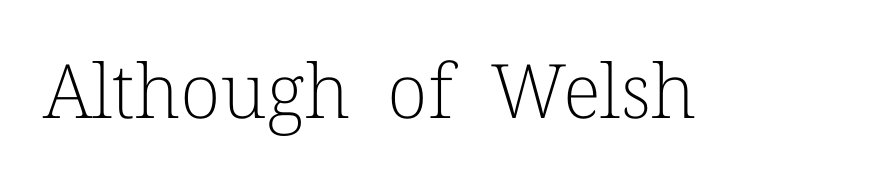
{"serif": "yes", "italic": "no", "bold": "no", "weight": "light", "width": "normal", "stroke_contrast": "low", "x_height": "medium", "monospaced": "no", "underline": "no", "letter_spacing": "normal", "letter_spacing_em": 0.0, "glyph_px": 75}
